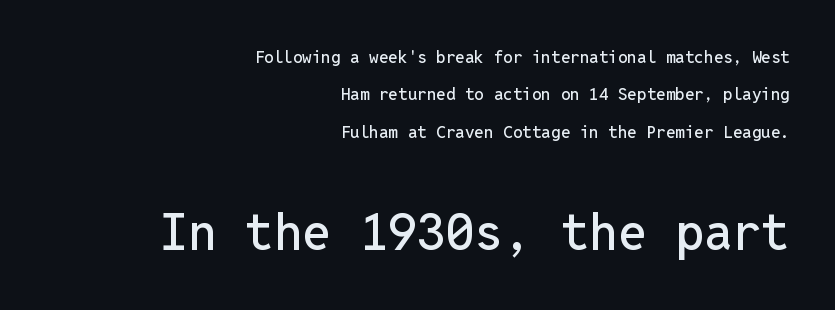
{"serif": "no", "italic": "no", "width": "normal", "stroke_contrast": "low", "x_height": "medium", "monospaced": "yes", "underline": "no", "align": "right", "line_spacing": "loose", "line_spacing_ratio": 2.2, "letter_spacing": "normal", "letter_spacing_em": 0.0, "larger_block": "second", "size_ratio": 3.0, "glyph_px": 51}
